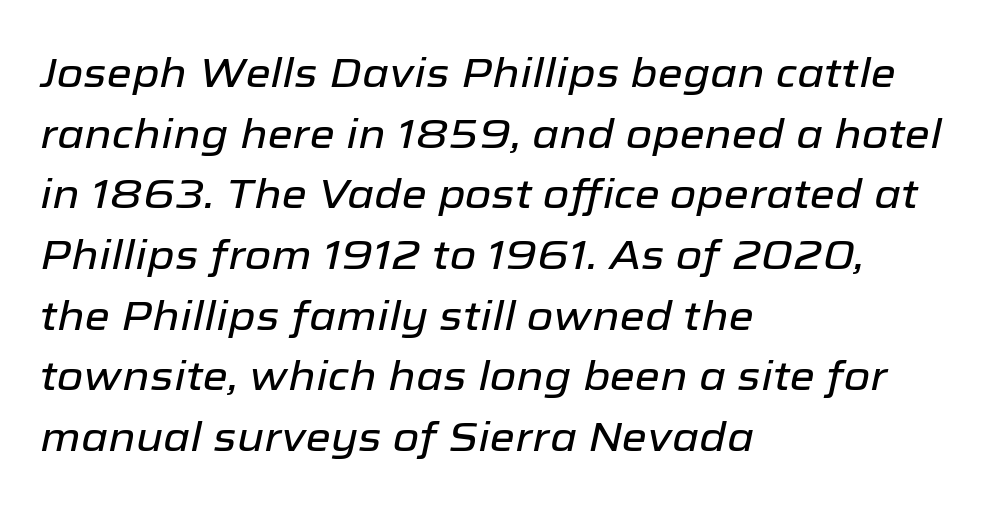
The image shows 41 px text type, italic (leaning right); set left-aligned, normal line spacing (1.48x), normal letter spacing, not underlined; low stroke contrast and a medium x-height.
